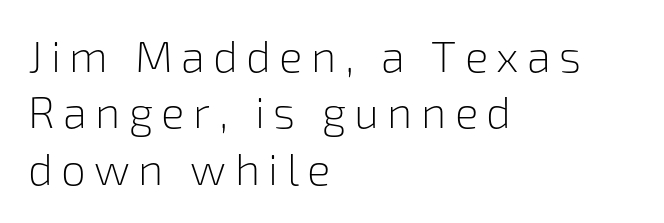
Q: Is the text bold? A: No.
Q: Is the text italic (slanted)? A: No, it is upright.
Q: Is the typeface a serif or a sans-serif typeface? A: Sans-serif.
Q: Is the text underlined? A: No.
Q: How is the paragraph aligned? A: Left-aligned.
Q: Is the spacing between lines tight, normal or loose? A: Normal.
Q: Width (condensed, normal, or wide)? A: Normal.
Q: Stroke contrast? A: Low.
Q: x-height? A: Medium.
Q: Monospaced? A: No.
